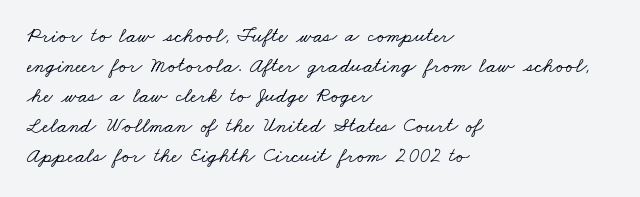
Q: Is the text underlined? A: No.
Q: How is the paragraph aligned? A: Left-aligned.
Q: Is the spacing between letters normal or unusually wide? A: Normal.
Q: Is the spacing between lines tight, normal or loose? A: Normal.
